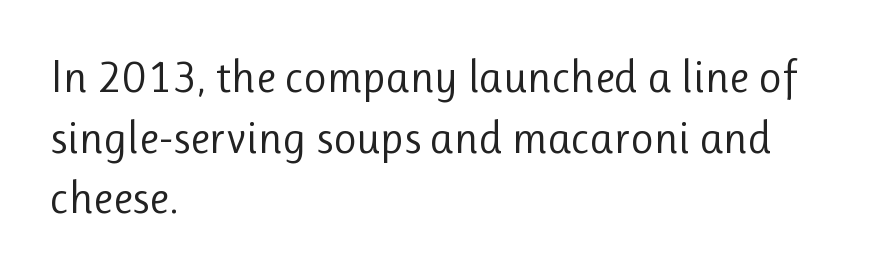
The image shows 45 px regular-weight sans-serif type, upright; set left-aligned, normal line spacing (1.35x), normal letter spacing, not underlined; low stroke contrast and a medium x-height.
